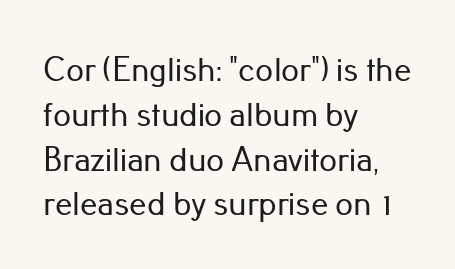
{"serif": "no", "italic": "no", "width": "normal", "stroke_contrast": "low", "x_height": "small", "monospaced": "no", "underline": "no", "align": "left", "line_spacing": "normal", "line_spacing_ratio": 1.28, "letter_spacing": "normal", "letter_spacing_em": 0.0, "glyph_px": 35}
